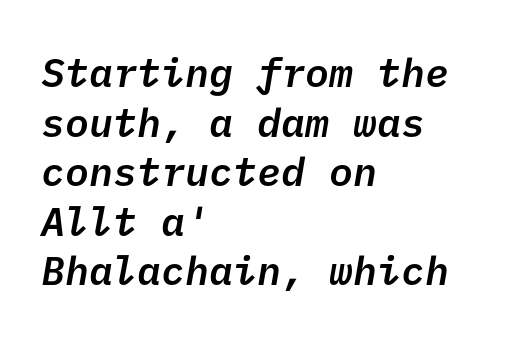
{"serif": "no", "bold": "semi", "weight": "semibold", "width": "normal", "stroke_contrast": "low", "x_height": "medium", "underline": "no", "align": "left", "line_spacing_ratio": 1.24, "letter_spacing": "normal", "letter_spacing_em": 0.0, "glyph_px": 40}
